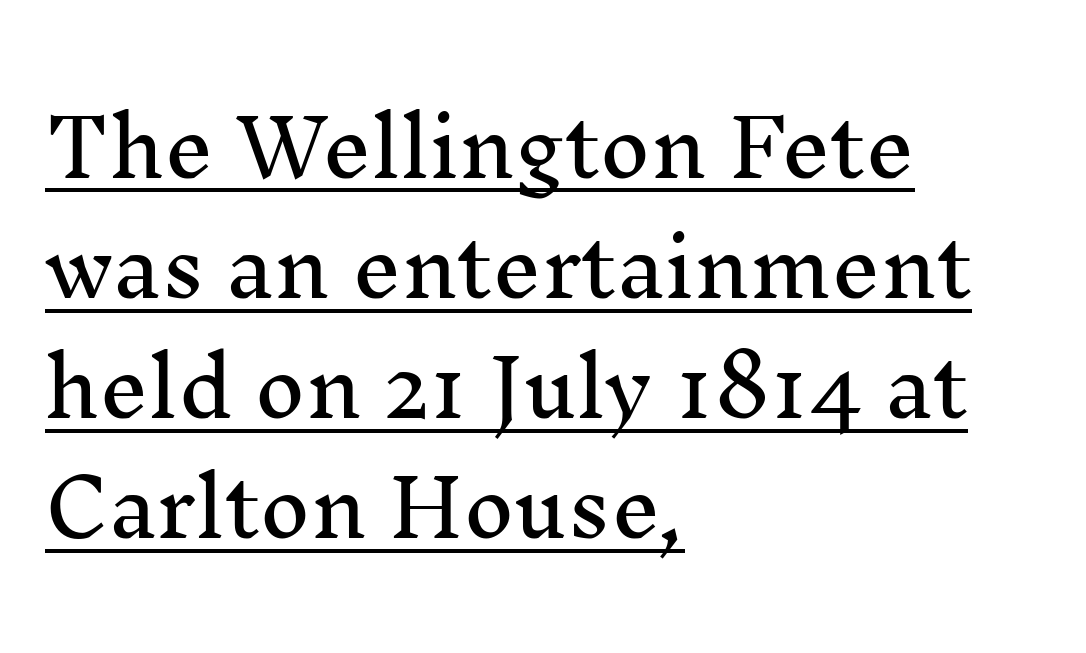
Q: Is the text italic (slanted)? A: No, it is upright.
Q: Is the typeface a serif or a sans-serif typeface? A: Serif.
Q: Is the text underlined? A: Yes.
Q: How is the paragraph aligned? A: Left-aligned.
Q: Is the spacing between letters normal or unusually wide? A: Normal.
Q: Is the spacing between lines tight, normal or loose? A: Normal.
Q: Width (condensed, normal, or wide)? A: Normal.
Q: Stroke contrast? A: Medium.
Q: x-height? A: Medium.
Q: Monospaced? A: No.
